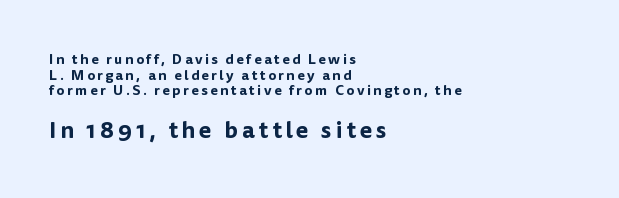
Q: Is the text italic (slanted)? A: No, it is upright.
Q: Is the text underlined? A: No.
Q: How is the paragraph aligned? A: Left-aligned.
Q: Is the spacing between lines tight, normal or loose? A: Tight.
Q: Which block of text is set in a larger size, the first (top) or the second (bottom)? A: The second (bottom) one.
